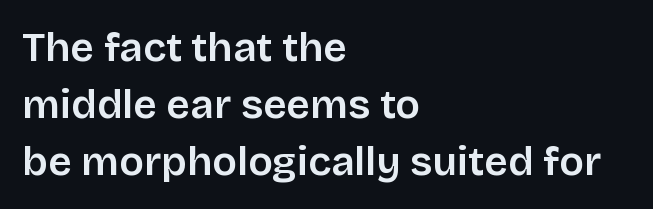
Q: Is the text bold? A: Semi-bold.
Q: Is the text italic (slanted)? A: No, it is upright.
Q: Is the typeface a serif or a sans-serif typeface? A: Sans-serif.
Q: Is the text underlined? A: No.
Q: How is the paragraph aligned? A: Left-aligned.
Q: Is the spacing between letters normal or unusually wide? A: Normal.
Q: Is the spacing between lines tight, normal or loose? A: Normal.
Q: Width (condensed, normal, or wide)? A: Normal.
Q: Stroke contrast? A: Low.
Q: x-height? A: Large.
Q: Monospaced? A: No.
